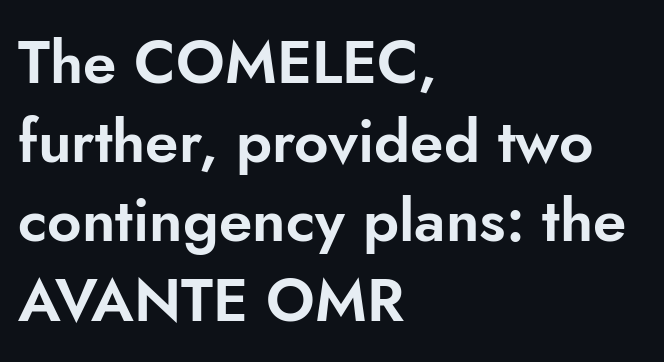
The image shows 60 px sans-serif type, upright; set left-aligned, normal line spacing (1.32x), normal letter spacing, not underlined; low stroke contrast and a small x-height.
